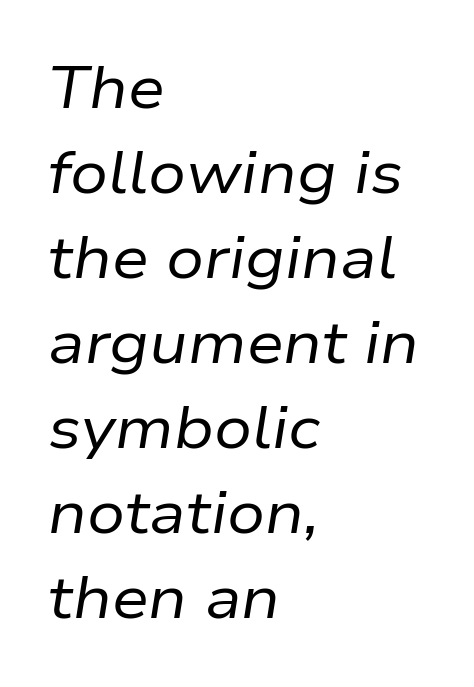
The image shows 59 px regular-weight type, italic (leaning right); set left-aligned, normal line spacing (1.44x), normal letter spacing, not underlined; low stroke contrast and a medium x-height.
